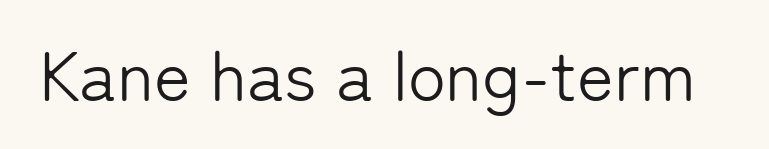
The image shows 70 px light sans-serif type, upright; set normal letter spacing, not underlined; low stroke contrast and a medium x-height.
